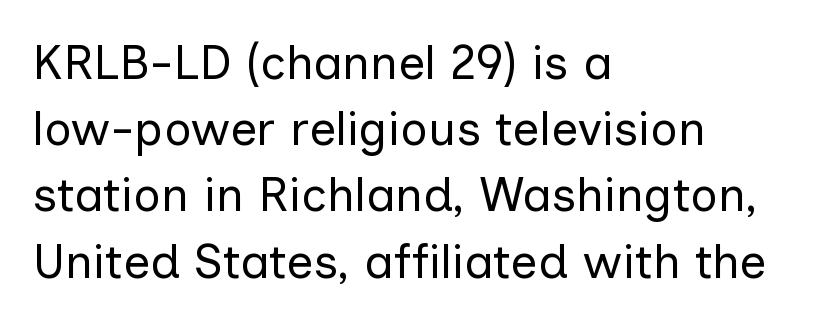
{"serif": "no", "italic": "no", "bold": "no", "weight": "regular", "width": "normal", "stroke_contrast": "low", "x_height": "medium", "monospaced": "no", "underline": "no", "align": "left", "line_spacing": "normal", "line_spacing_ratio": 1.38, "letter_spacing": "normal", "letter_spacing_em": 0.0, "glyph_px": 48}
